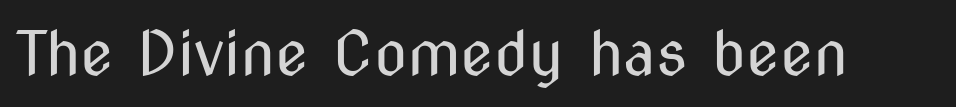
This rendering leaves character spacing at its baseline value. Spacing verdict: proportional, widths tailored to each character. The space directly below the letters is spotless. These lines were composed using upright roman letters. Regarding serifs, this sample does without them. The cut favours lightness, reaching ordinary text weight at its darkest.
